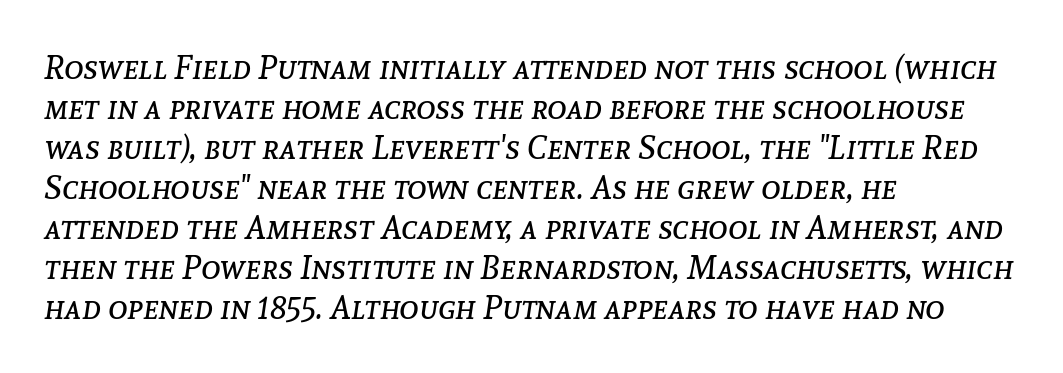
{"italic": "yes", "lean": "right", "slant_degrees": 8, "bold": "no", "weight": "regular", "width": "normal", "stroke_contrast": "low", "x_height": "medium", "monospaced": "no", "underline": "no", "align": "left", "line_spacing_ratio": 1.21, "letter_spacing": "normal", "letter_spacing_em": 0.0, "glyph_px": 33}
